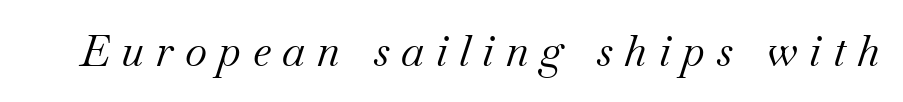
The image shows 43 px regular-weight serif type, italic (leaning right); set unusually wide letter spacing (+0.27 em), not underlined; medium stroke contrast and a small x-height.
